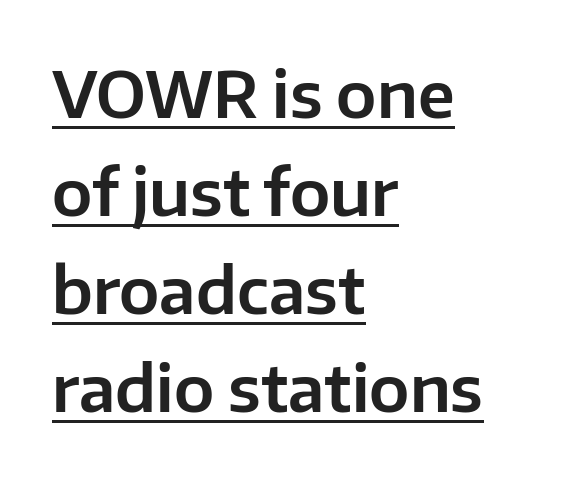
{"serif": "no", "italic": "no", "width": "normal", "stroke_contrast": "low", "x_height": "medium", "monospaced": "no", "underline": "yes", "align": "left", "line_spacing": "normal", "line_spacing_ratio": 1.53, "letter_spacing": "normal", "letter_spacing_em": 0.0, "glyph_px": 64}
